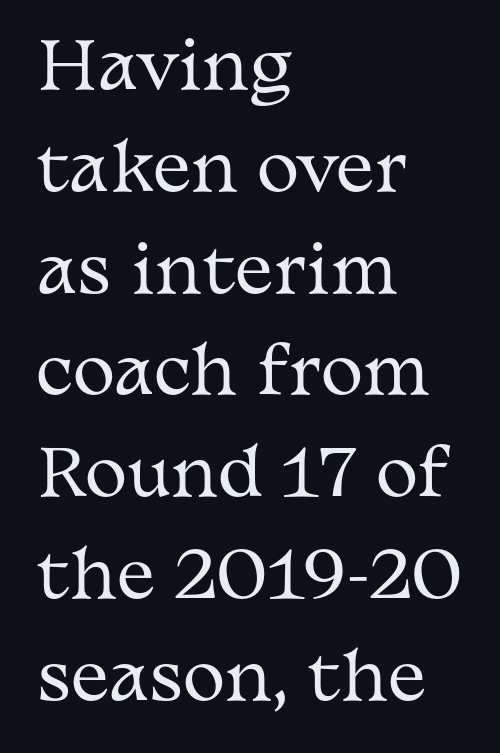
Q: Is the text bold? A: No.
Q: Is the text italic (slanted)? A: No, it is upright.
Q: Is the typeface a serif or a sans-serif typeface? A: Serif.
Q: Is the text underlined? A: No.
Q: How is the paragraph aligned? A: Left-aligned.
Q: Is the spacing between letters normal or unusually wide? A: Normal.
Q: Is the spacing between lines tight, normal or loose? A: Normal.
Q: Width (condensed, normal, or wide)? A: Wide.
Q: Stroke contrast? A: Medium.
Q: x-height? A: Medium.
Q: Monospaced? A: No.
